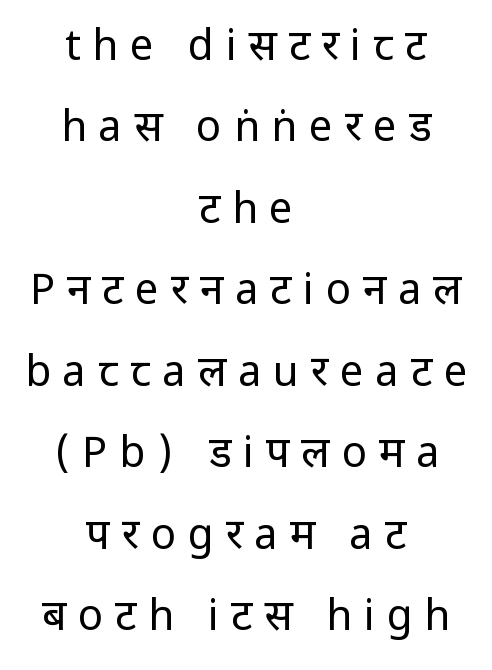
Q: Is the text bold? A: No.
Q: Is the text italic (slanted)? A: No, it is upright.
Q: Is the typeface a serif or a sans-serif typeface? A: Sans-serif.
Q: Is the text underlined? A: No.
Q: How is the paragraph aligned? A: Centered.
Q: Is the spacing between letters normal or unusually wide? A: Unusually wide.
Q: Is the spacing between lines tight, normal or loose? A: Loose.
Q: Width (condensed, normal, or wide)? A: Condensed.
Q: Stroke contrast? A: Low.
Q: x-height? A: Large.
Q: Monospaced? A: No.
